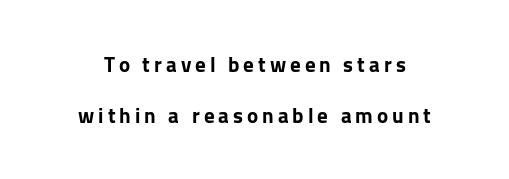
A great deal of white space separates one row of letters from the next. Casual observation: everything's sitting right in the middle. Check the space under the baseline: it is left empty. A roman cut, with each character standing at attention. Its strokes are broad and dark, the hallmark of bold type.
